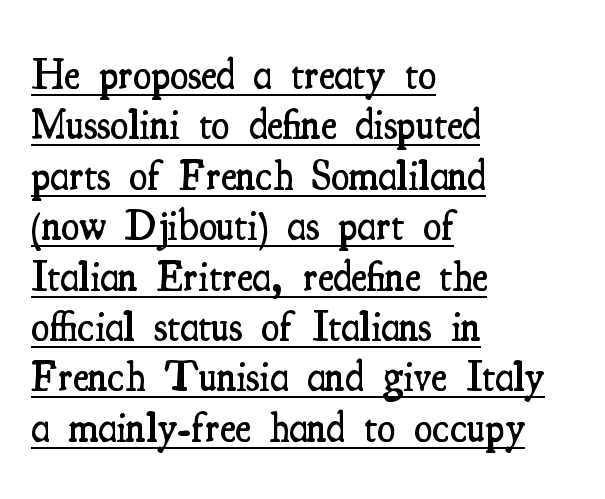
The image shows 42 px semibold, condensed serif type, upright; set left-aligned, line spacing 1.2x, normal letter spacing, underlined; medium stroke contrast and a small x-height.
